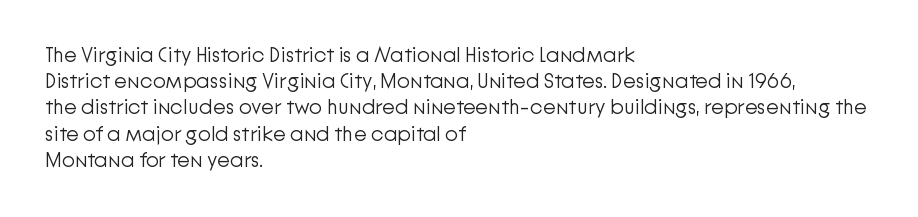
Q: Is the text bold? A: No.
Q: Is the text italic (slanted)? A: No, it is upright.
Q: Is the text underlined? A: No.
Q: How is the paragraph aligned? A: Left-aligned.
Q: Is the spacing between letters normal or unusually wide? A: Normal.
Q: Is the spacing between lines tight, normal or loose? A: Normal.
